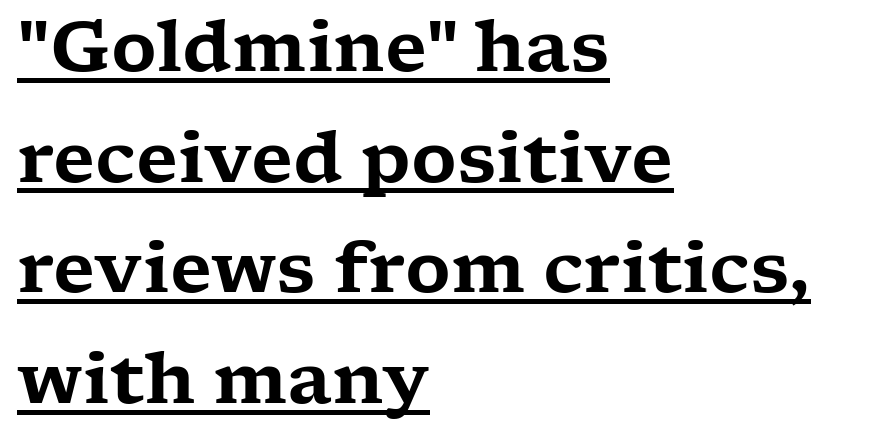
{"serif": "yes", "italic": "no", "width": "wide", "stroke_contrast": "low", "x_height": "medium", "monospaced": "no", "underline": "yes", "align": "left", "line_spacing": "normal", "line_spacing_ratio": 1.58, "letter_spacing": "normal", "letter_spacing_em": 0.0, "glyph_px": 70}
